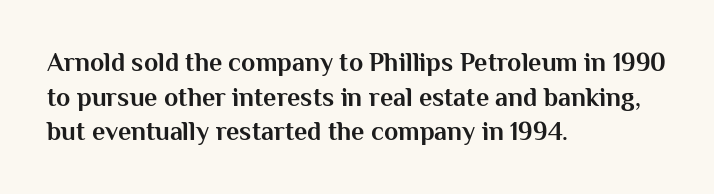
{"italic": "no", "bold": "yes", "underline": "no", "align": "left", "line_spacing": "normal", "line_spacing_ratio": 1.33, "letter_spacing": "normal", "letter_spacing_em": 0.0, "glyph_px": 26}
